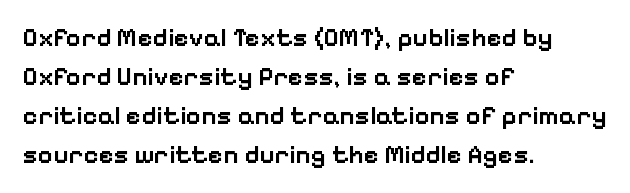
{"italic": "no", "bold": "semi", "underline": "no", "align": "left", "line_spacing": "normal", "line_spacing_ratio": 1.5, "letter_spacing": "normal", "letter_spacing_em": 0.0, "glyph_px": 26}
